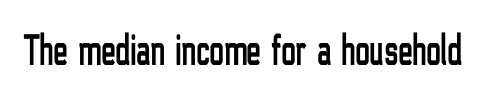
The image shows 44 px condensed sans-serif type, upright; set normal letter spacing, not underlined; low stroke contrast and a medium x-height.
